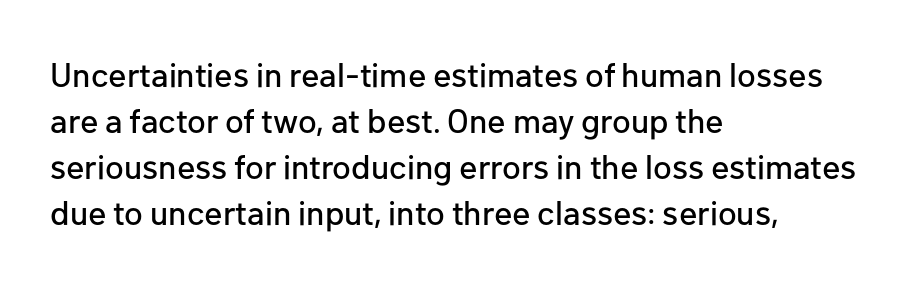
The space between consecutive lines is moderate. What kind of face is this? One without serifs — a sans. Every stem runs plumb, perpendicular to the baseline. Layout note: lines flush left. You could not count columns in this text — the font is proportionally spaced.
